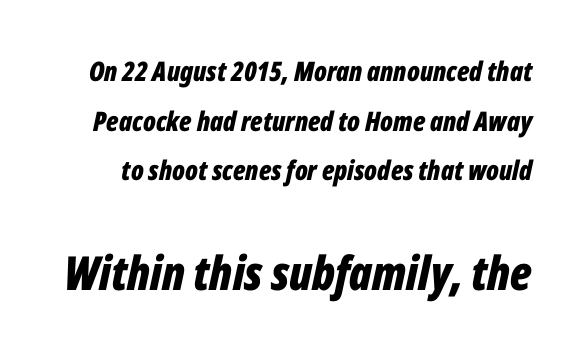
{"italic": "yes", "lean": "right", "slant_degrees": 12, "bold": "yes", "weight": "bold", "width": "condensed", "stroke_contrast": "low", "x_height": "medium", "monospaced": "no", "underline": "no", "line_spacing_ratio": 1.84, "letter_spacing": "normal", "letter_spacing_em": 0.0, "larger_block": "second", "size_ratio": 1.74, "glyph_px": 47}
